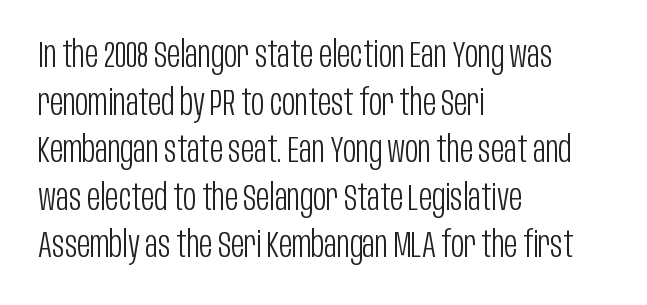
Q: Is the text bold? A: No.
Q: Is the text italic (slanted)? A: No, it is upright.
Q: Is the typeface a serif or a sans-serif typeface? A: Sans-serif.
Q: Is the text underlined? A: No.
Q: How is the paragraph aligned? A: Left-aligned.
Q: Is the spacing between letters normal or unusually wide? A: Normal.
Q: Is the spacing between lines tight, normal or loose? A: Normal.
Q: Width (condensed, normal, or wide)? A: Condensed.
Q: Stroke contrast? A: Low.
Q: x-height? A: Large.
Q: Monospaced? A: No.
